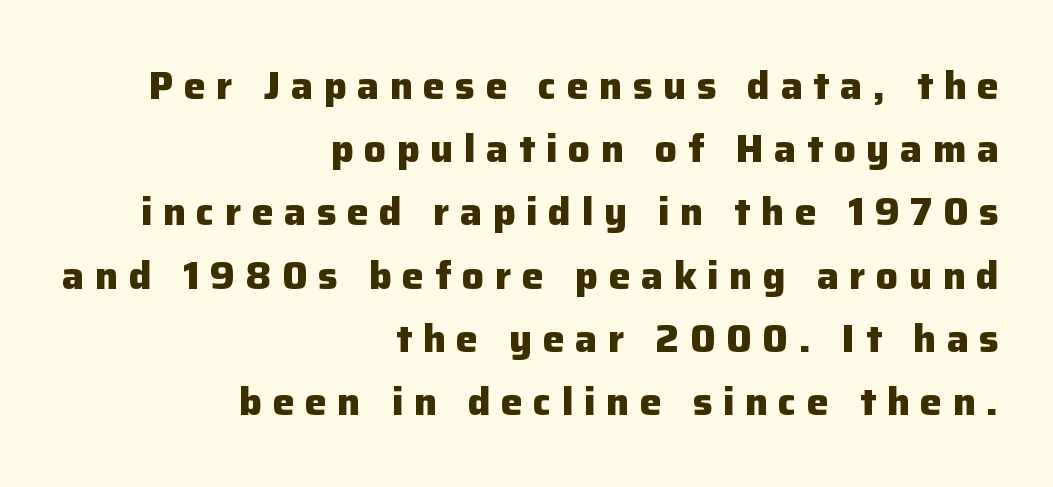
Q: Is the text bold? A: Yes.
Q: Is the text italic (slanted)? A: No, it is upright.
Q: Is the typeface a serif or a sans-serif typeface? A: Sans-serif.
Q: Is the text underlined? A: No.
Q: How is the paragraph aligned? A: Right-aligned.
Q: Is the spacing between letters normal or unusually wide? A: Unusually wide.
Q: Is the spacing between lines tight, normal or loose? A: Normal.
Q: Width (condensed, normal, or wide)? A: Normal.
Q: Stroke contrast? A: Low.
Q: x-height? A: Medium.
Q: Monospaced? A: No.
